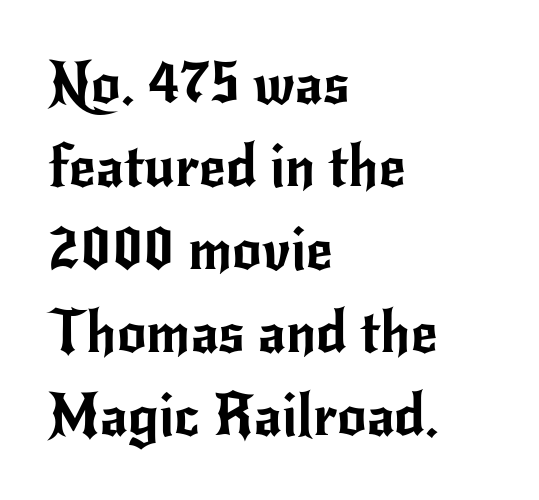
{"serif": "no", "italic": "no", "width": "normal", "stroke_contrast": "low", "x_height": "small", "monospaced": "no", "underline": "no", "align": "left", "line_spacing": "normal", "line_spacing_ratio": 1.43, "letter_spacing": "normal", "letter_spacing_em": 0.0, "glyph_px": 58}
